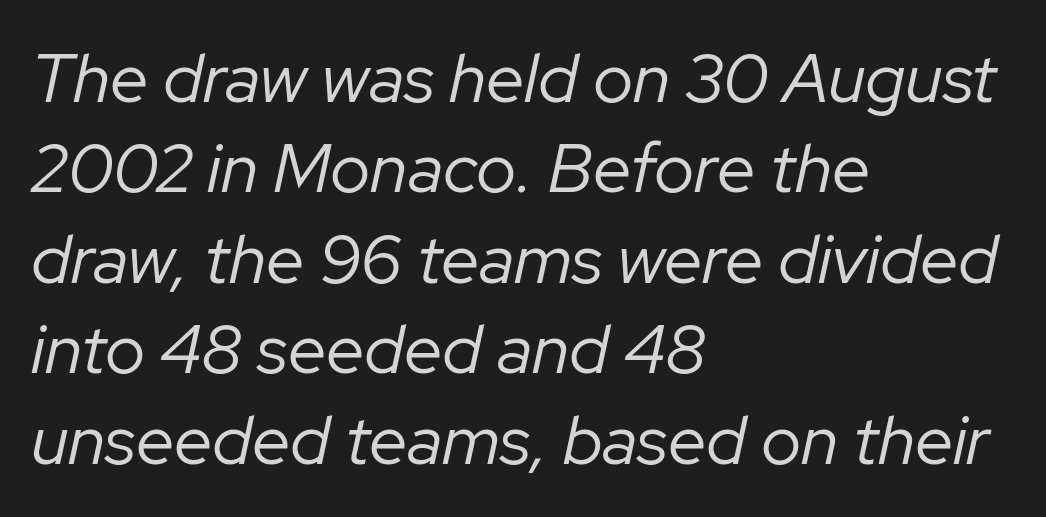
The font is comparable to plain body text, perhaps lighter. Alignment: flush left. How are the letters spaced? Ordinarily, with no added tracking. The foot of each line stays bare and open.
